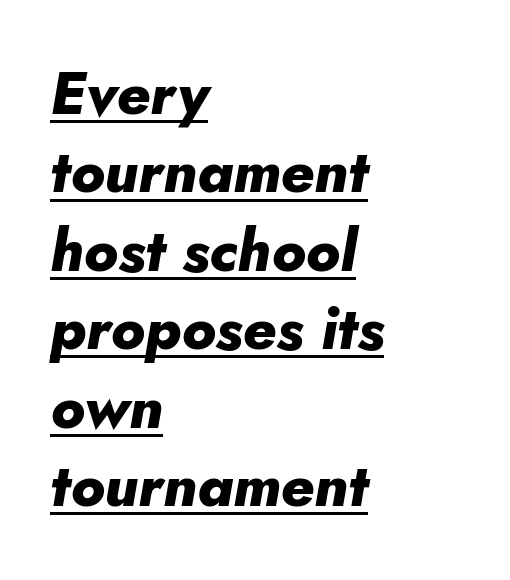
{"italic": "yes", "lean": "right", "slant_degrees": 5, "bold": "yes", "weight": "heavy", "width": "normal", "stroke_contrast": "low", "x_height": "small", "monospaced": "no", "underline": "yes", "align": "left", "line_spacing": "normal", "line_spacing_ratio": 1.33, "letter_spacing": "normal", "letter_spacing_em": 0.0, "glyph_px": 59}
